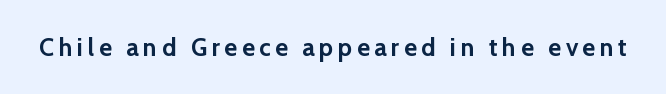
The image shows 25 px bold type, upright; set not underlined.
